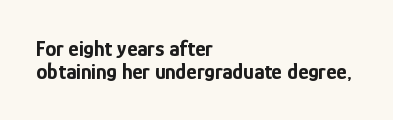
Designer's note — italics off, roman on. Stroke thickness is high; the sample reads as a true bold. Between one letter and the next there's only the usual sliver of space. Glance below the letters and you will spot only blank space.
